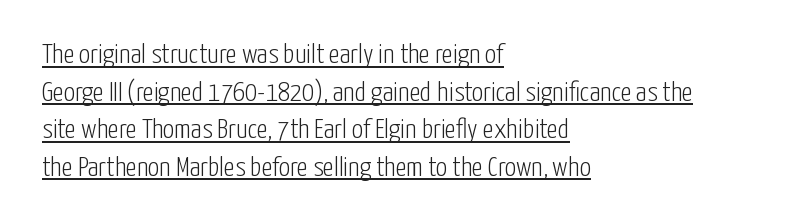
{"serif": "no", "italic": "no", "bold": "no", "weight": "light", "width": "condensed", "stroke_contrast": "low", "x_height": "medium", "monospaced": "no", "underline": "yes", "align": "left", "line_spacing": "normal", "line_spacing_ratio": 1.34, "letter_spacing": "normal", "letter_spacing_em": 0.0, "glyph_px": 28}
